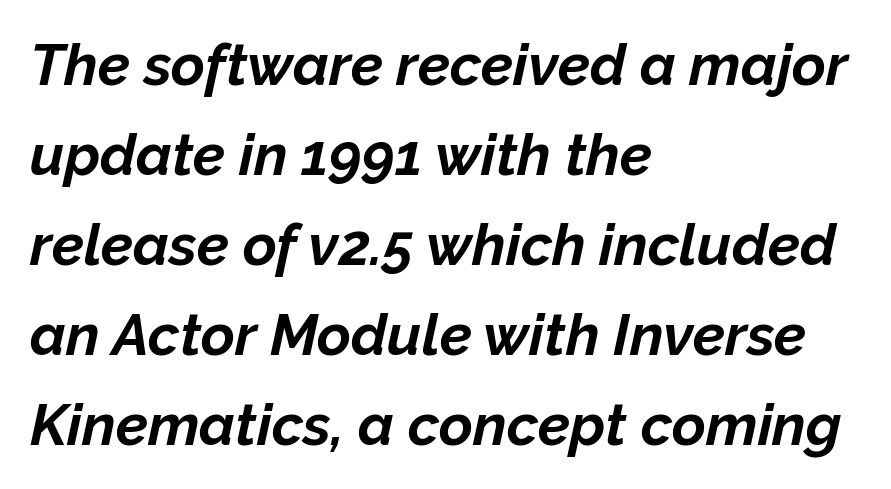
{"italic": "yes", "lean": "right", "slant_degrees": 12, "bold": "yes", "weight": "bold", "width": "normal", "stroke_contrast": "low", "x_height": "medium", "monospaced": "no", "underline": "no", "align": "left", "line_spacing": "normal", "line_spacing_ratio": 1.55, "letter_spacing": "normal", "letter_spacing_em": 0.0, "glyph_px": 58}
